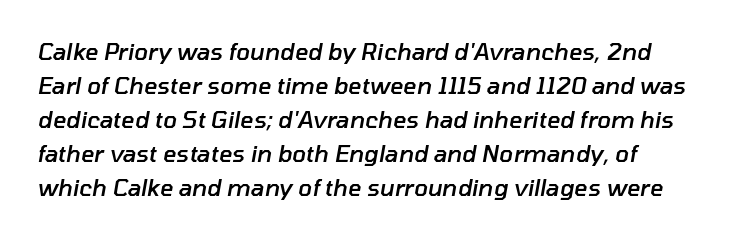
This is oblique type, the kind used for emphasis or titles. Words appear dense and cohesive because spacing is normal. Descenders hang freely into open space. The vertical gap from one line to the next is medium. The font is running at a semibold setting, under full bold.
